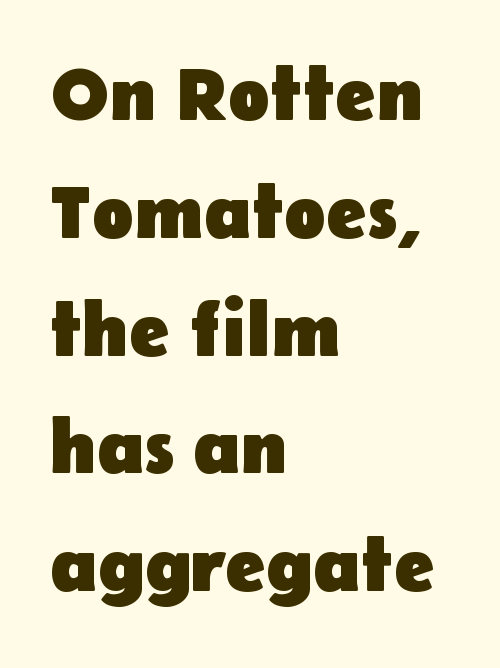
The image shows 77 px heavy sans-serif type, upright; set left-aligned, normal line spacing (1.53x), normal letter spacing, not underlined; low stroke contrast and a medium x-height.
